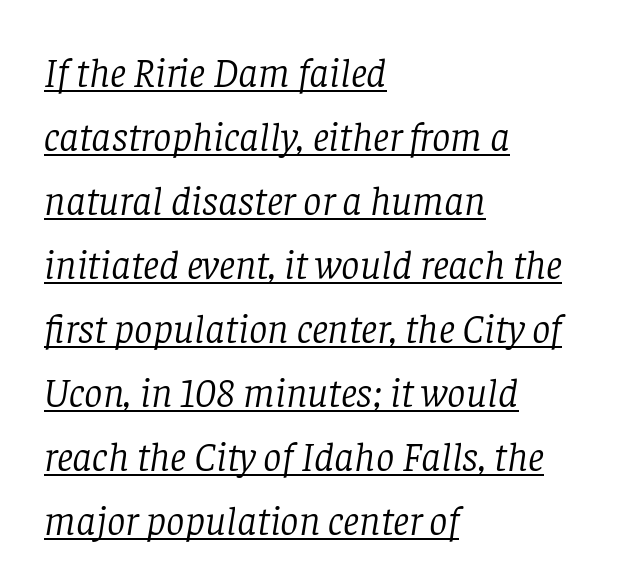
Q: Is the text bold? A: No.
Q: Is the text italic (slanted)? A: Yes, it leans right by about 8 degrees.
Q: Is the typeface a serif or a sans-serif typeface? A: Serif.
Q: Is the text underlined? A: Yes.
Q: How is the paragraph aligned? A: Left-aligned.
Q: Is the spacing between letters normal or unusually wide? A: Normal.
Q: Is the spacing between lines tight, normal or loose? A: Normal.
Q: Width (condensed, normal, or wide)? A: Normal.
Q: Stroke contrast? A: Low.
Q: x-height? A: Large.
Q: Monospaced? A: No.
